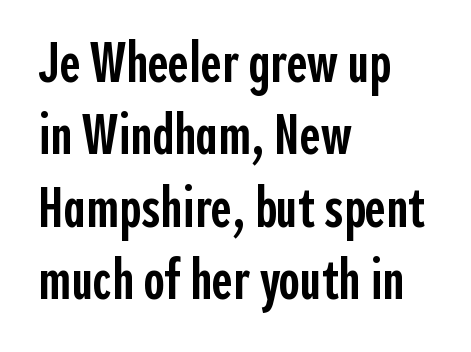
The image shows 57 px semibold, condensed sans-serif type, upright; set left-aligned, normal line spacing (1.27x), normal letter spacing, not underlined; a medium x-height.
